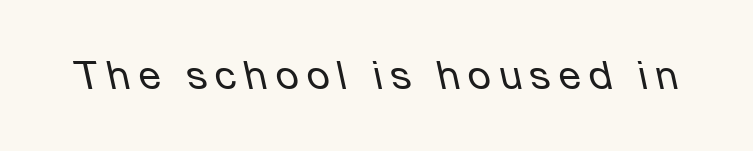
Q: Is the text bold? A: No.
Q: Is the text italic (slanted)? A: Yes, it leans left by about 12 degrees.
Q: Is the text underlined? A: No.
Q: Is the spacing between letters normal or unusually wide? A: Unusually wide.
Q: Width (condensed, normal, or wide)? A: Normal.
Q: Stroke contrast? A: Low.
Q: x-height? A: Medium.
Q: Monospaced? A: No.
